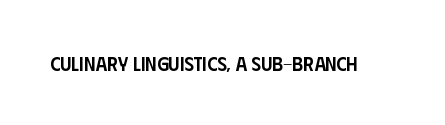
I'd describe the lettering as semibold — firm but not a full bold. The string is rendered with underlining switched off. If you drew a line through each stem, it would be perfectly vertical. Observe the ordinary spacing: letters are neighbours, not strangers.
